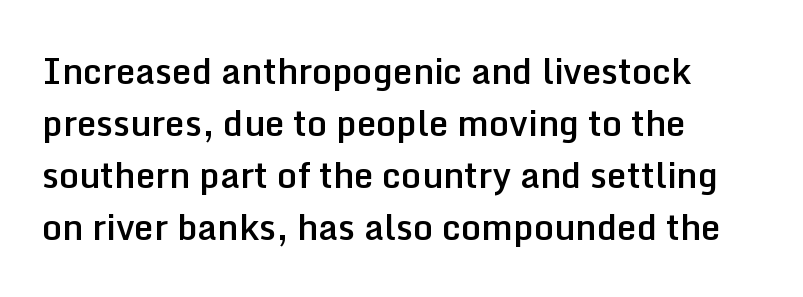
The image shows 35 px semibold sans-serif type, upright; set left-aligned, normal line spacing (1.49x), normal letter spacing, not underlined; low stroke contrast and a medium x-height.
